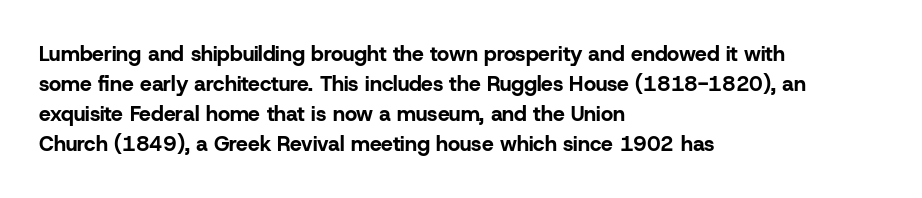
{"italic": "no", "bold": "yes", "underline": "no", "align": "left", "line_spacing": "normal", "line_spacing_ratio": 1.43, "letter_spacing": "normal", "letter_spacing_em": 0.0, "glyph_px": 21}
